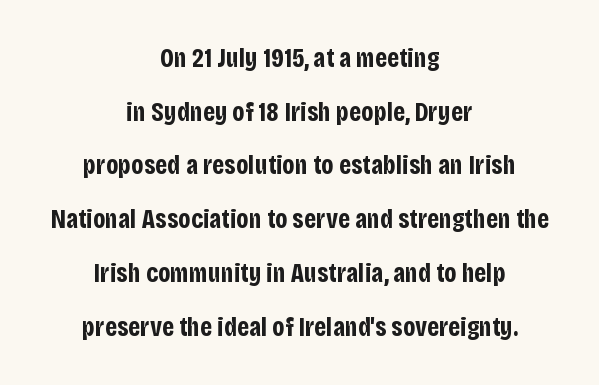
The image shows 27 px bold type, upright; set centered, loose line spacing (1.99x), normal letter spacing, not underlined.
